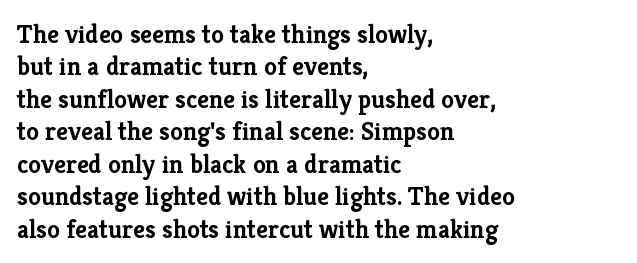
Interline gaps are of average width in this sample. Words float on clear page, feet unadorned. Weight check: bold — yes, fully. These lines were composed using upright roman letters.
